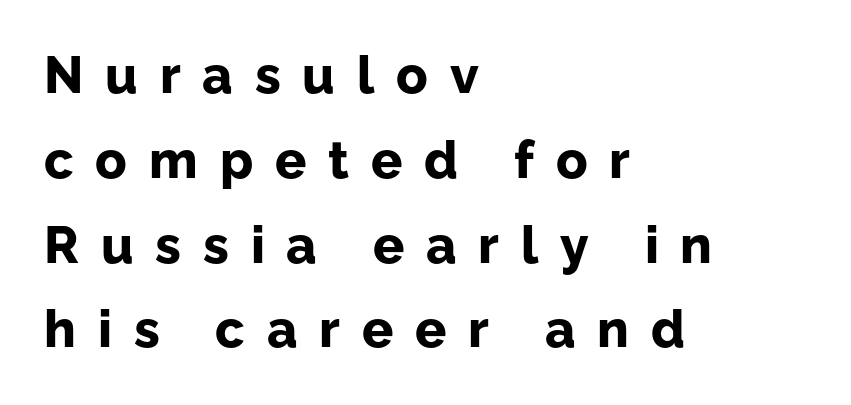
{"serif": "no", "italic": "no", "bold": "yes", "weight": "bold", "width": "normal", "stroke_contrast": "low", "x_height": "medium", "monospaced": "no", "underline": "no", "align": "left", "line_spacing": "normal", "line_spacing_ratio": 1.63, "letter_spacing": "wide", "letter_spacing_em": 0.42, "glyph_px": 52}
